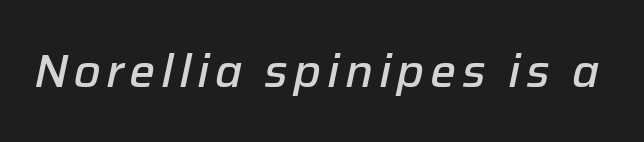
Do the characters align in a grid? No, the font is proportional. Descenders are the only things crossing below the line. The letters are slanted; this is an italic face. Stroke thickness is moderately raised; the sample reads as semibold.
